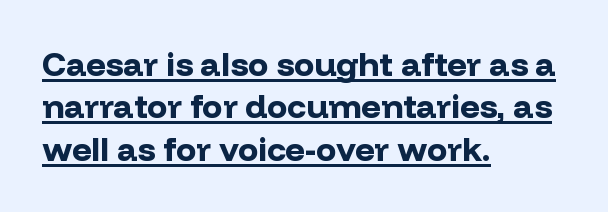
Q: Is the text bold? A: Yes.
Q: Is the text italic (slanted)? A: No, it is upright.
Q: Is the typeface a serif or a sans-serif typeface? A: Sans-serif.
Q: Is the text underlined? A: Yes.
Q: How is the paragraph aligned? A: Left-aligned.
Q: Is the spacing between letters normal or unusually wide? A: Normal.
Q: Is the spacing between lines tight, normal or loose? A: Normal.
Q: Width (condensed, normal, or wide)? A: Normal.
Q: Stroke contrast? A: Low.
Q: x-height? A: Medium.
Q: Monospaced? A: No.
